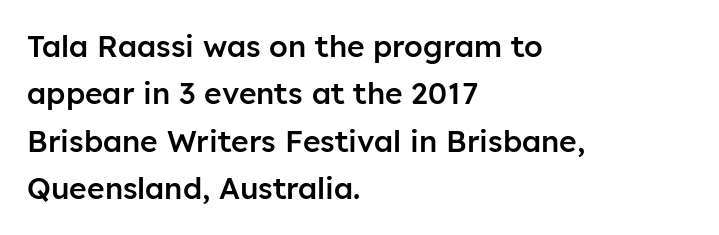
Q: Is the text bold? A: Semi-bold.
Q: Is the text italic (slanted)? A: No, it is upright.
Q: Is the typeface a serif or a sans-serif typeface? A: Sans-serif.
Q: Is the text underlined? A: No.
Q: How is the paragraph aligned? A: Left-aligned.
Q: Is the spacing between letters normal or unusually wide? A: Normal.
Q: Is the spacing between lines tight, normal or loose? A: Normal.
Q: Width (condensed, normal, or wide)? A: Normal.
Q: Stroke contrast? A: Low.
Q: x-height? A: Medium.
Q: Monospaced? A: No.
